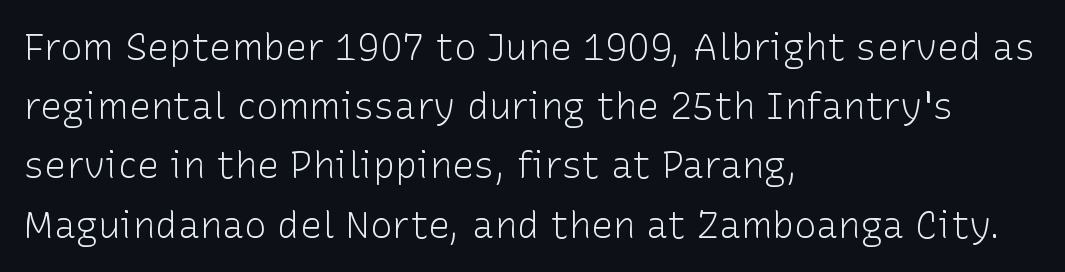
The image shows 37 px light sans-serif type, upright; set left-aligned, normal line spacing (1.6x), normal letter spacing, not underlined; low stroke contrast and a medium x-height.
